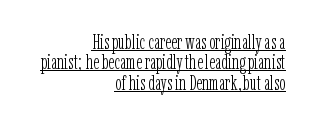
Very little white space separates one row of letters from the next. The rag falls on the left side of this text block. Underlined type. Stem width sits at or under what a default text font uses. The axis of the letterforms is exactly vertical.
